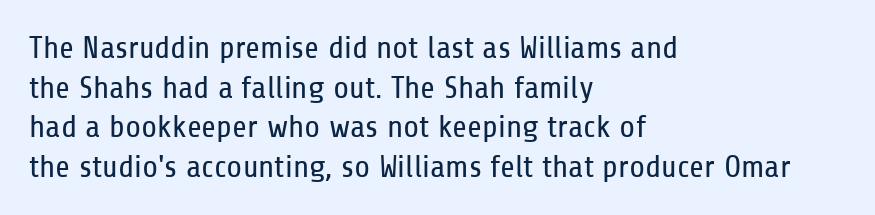
The image shows 32 px regular-weight, condensed sans-serif type, upright; set left-aligned, line spacing 1.24x, normal letter spacing, not underlined; low stroke contrast and a medium x-height.
